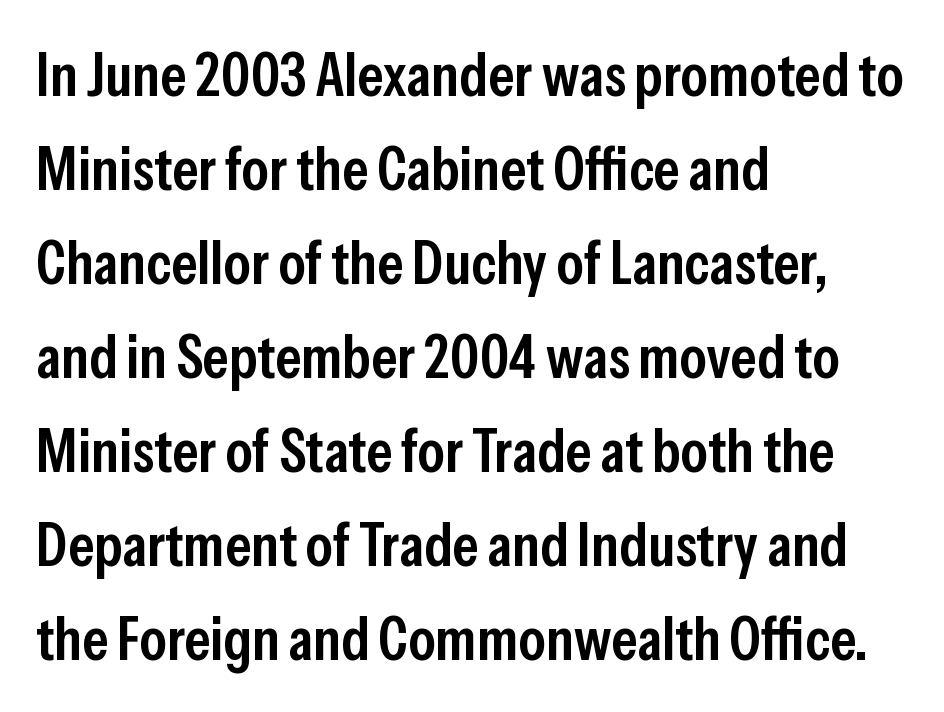
Q: Is the text bold? A: Semi-bold.
Q: Is the text italic (slanted)? A: No, it is upright.
Q: Is the typeface a serif or a sans-serif typeface? A: Sans-serif.
Q: Is the text underlined? A: No.
Q: How is the paragraph aligned? A: Left-aligned.
Q: Is the spacing between letters normal or unusually wide? A: Normal.
Q: Is the spacing between lines tight, normal or loose? A: Normal.
Q: Width (condensed, normal, or wide)? A: Condensed.
Q: Stroke contrast? A: Low.
Q: x-height? A: Medium.
Q: Monospaced? A: No.
